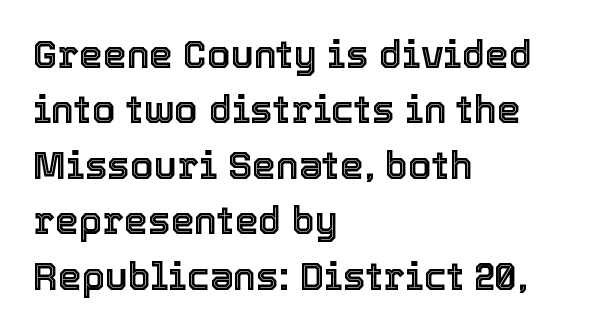
Q: Is the text italic (slanted)? A: No, it is upright.
Q: Is the text underlined? A: No.
Q: How is the paragraph aligned? A: Left-aligned.
Q: Is the spacing between letters normal or unusually wide? A: Normal.
Q: Is the spacing between lines tight, normal or loose? A: Normal.
Q: Width (condensed, normal, or wide)? A: Normal.
Q: x-height? A: Medium.
Q: Monospaced? A: No.
